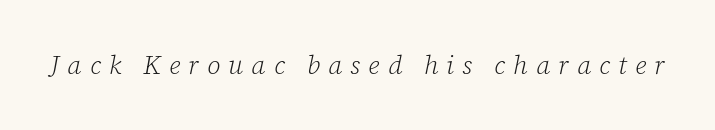
The image shows 26 px text type, italic (leaning right); set unusually wide letter spacing (+0.31 em), not underlined.
